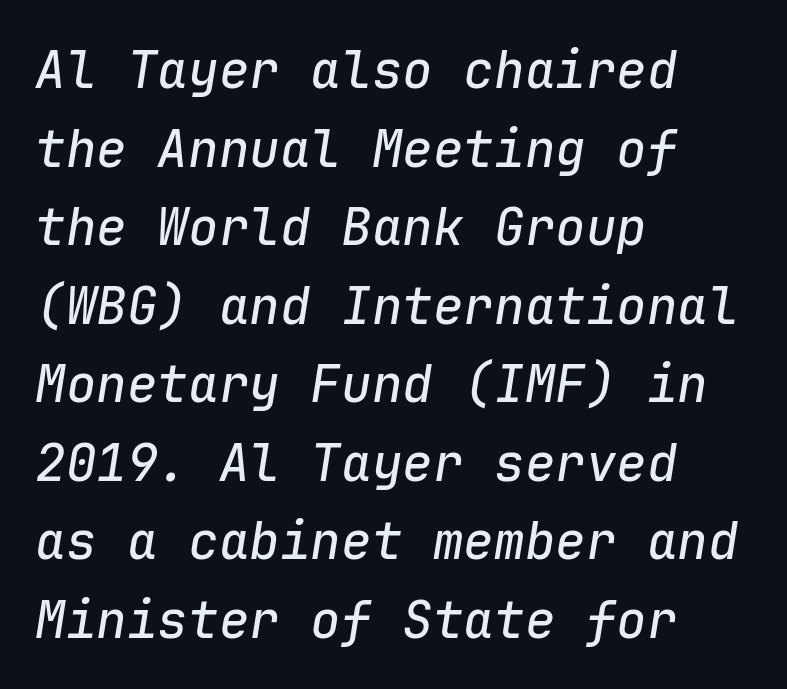
Q: Is the text italic (slanted)? A: Yes, it leans right by about 9 degrees.
Q: Is the text underlined? A: No.
Q: How is the paragraph aligned? A: Left-aligned.
Q: Is the spacing between letters normal or unusually wide? A: Normal.
Q: Is the spacing between lines tight, normal or loose? A: Normal.
Q: Width (condensed, normal, or wide)? A: Normal.
Q: Stroke contrast? A: Low.
Q: x-height? A: Medium.
Q: Monospaced? A: Yes.
